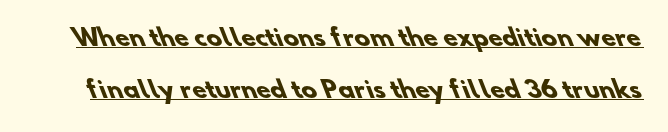
Each new line begins a long way beneath the previous one. The letters sit at their default tracking, neither squeezed nor spread. The face used here has the dense, thick strokes of a bold. Emphasis is given by a line drawn under the lettering.
